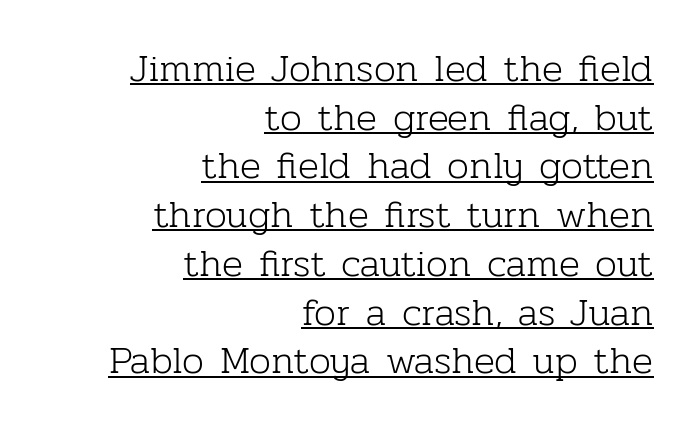
Old-style or modern, the face here clearly has serifs. Somebody hit Ctrl+U on this one — the words are underlined. The designer left line spacing at the default. Looks like regular typesetting: each glyph gets only the width it needs.
